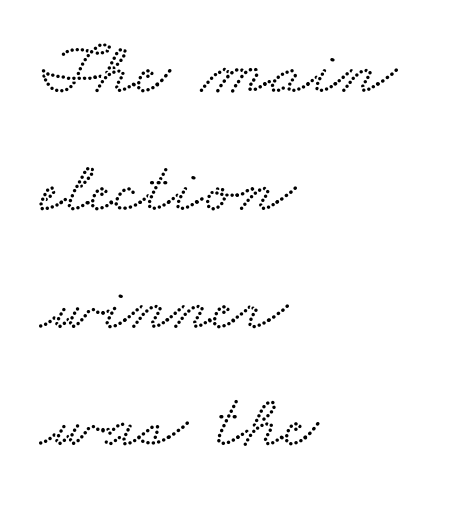
{"serif": "yes", "width": "wide", "stroke_contrast": "low", "x_height": "small", "monospaced": "no", "underline": "no", "align": "left", "line_spacing": "normal", "line_spacing_ratio": 1.55, "letter_spacing": "normal", "letter_spacing_em": 0.0, "glyph_px": 76}
